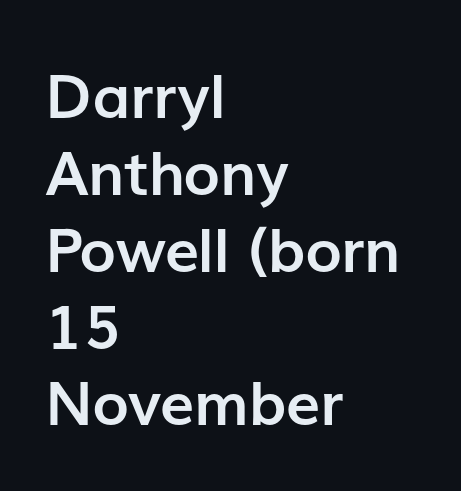
You could not count columns in this text — the font is proportionally spaced. Nobody drew a line under any word here. Casual observation: everything's shoved over to the left. Observe the absence of serifs on each vertical stroke in this sample. Standard letterfit; no display-style spreading of the glyphs. The typesetting leans heavy: a genuine bold.
